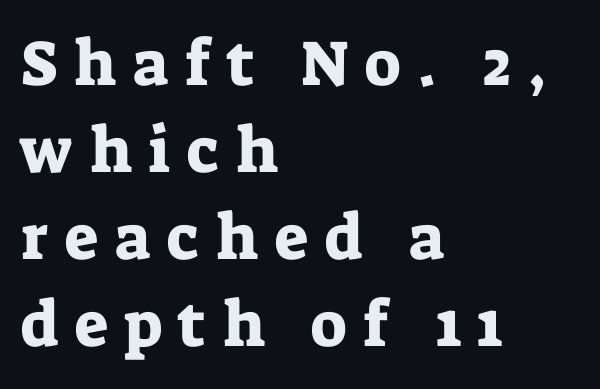
{"serif": "yes", "italic": "no", "width": "normal", "stroke_contrast": "low", "x_height": "medium", "monospaced": "no", "underline": "no", "align": "left", "line_spacing": "normal", "line_spacing_ratio": 1.36, "letter_spacing": "wide", "letter_spacing_em": 0.26, "glyph_px": 64}
